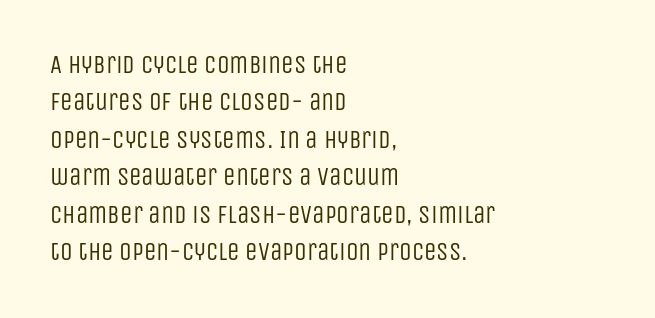
The image shows 25 px text type, upright; set left-aligned, normal line spacing (1.5x), normal letter spacing, not underlined.
